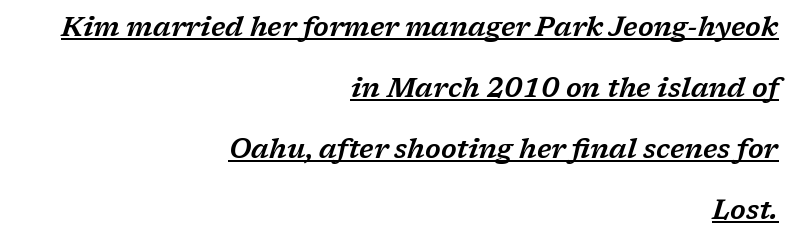
Q: Is the text italic (slanted)? A: Yes, it leans right by about 17 degrees.
Q: Is the text underlined? A: Yes.
Q: How is the paragraph aligned? A: Right-aligned.
Q: Is the spacing between letters normal or unusually wide? A: Normal.
Q: Is the spacing between lines tight, normal or loose? A: Loose.
